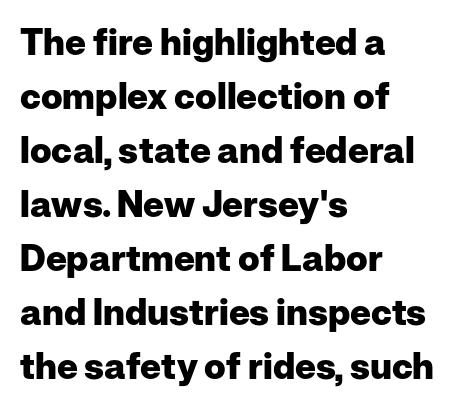
The image shows 36 px heavy sans-serif type, upright; set left-aligned, normal line spacing (1.5x), normal letter spacing, not underlined; low stroke contrast and a medium x-height.
